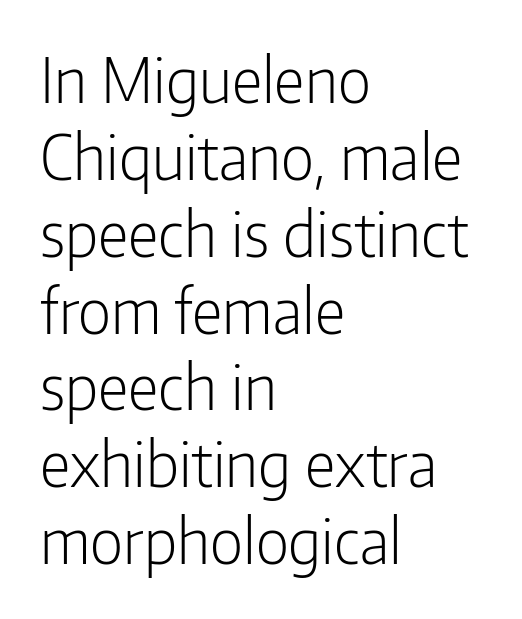
{"serif": "no", "italic": "no", "bold": "no", "weight": "light", "width": "condensed", "stroke_contrast": "low", "x_height": "medium", "monospaced": "no", "underline": "no", "align": "left", "line_spacing": "normal", "line_spacing_ratio": 1.26, "letter_spacing": "normal", "letter_spacing_em": 0.0, "glyph_px": 61}
